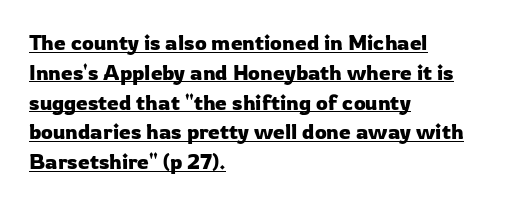
Visually the block forms a straight wall on the left and a jagged coastline on the right. Leading: standard. What decoration does the sample have? An underline. When letters stand straight like this, we call the style roman or upright.
